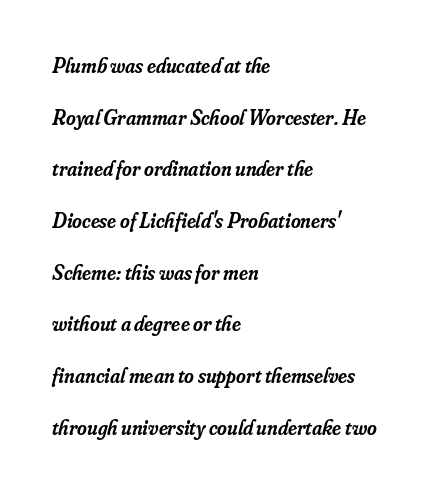
{"italic": "yes", "lean": "right", "slant_degrees": 16, "bold": "semi", "underline": "no", "align": "left", "line_spacing": "loose", "line_spacing_ratio": 2.46, "letter_spacing": "normal", "letter_spacing_em": 0.0, "glyph_px": 21}
